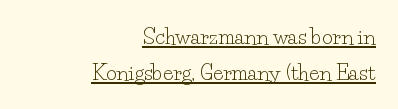
Q: Is the text bold? A: No.
Q: Is the text italic (slanted)? A: No, it is upright.
Q: Is the text underlined? A: Yes.
Q: How is the paragraph aligned? A: Right-aligned.
Q: Is the spacing between letters normal or unusually wide? A: Normal.
